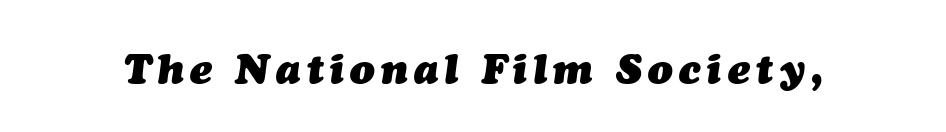
The image shows 41 px heavy type, italic (leaning right); set not underlined; medium stroke contrast and a medium x-height.
